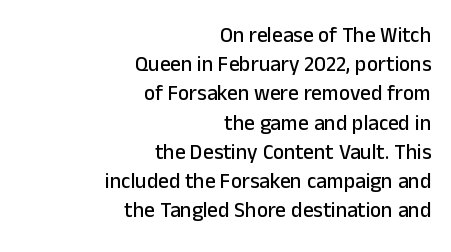
Interline gaps are of average width in this sample. The gap between lines stays unmarked. Alignment: flush right. Posture: upright roman. Tracking here is standard; glyphs follow each other at the usual distance.
